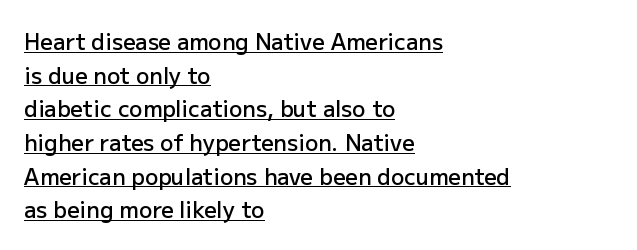
{"italic": "no", "bold": "semi", "underline": "yes", "align": "left", "line_spacing": "normal", "line_spacing_ratio": 1.53, "letter_spacing": "normal", "letter_spacing_em": 0.0, "glyph_px": 22}
